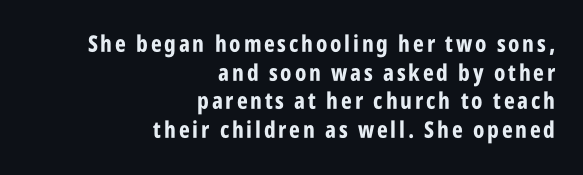
Glance below the letters and you will spot only blank space. The type sits square on the baseline with zero lean. The sample has been set heavy, in full bold. The paragraph has a hard right edge and a soft left edge. Regular leading.
